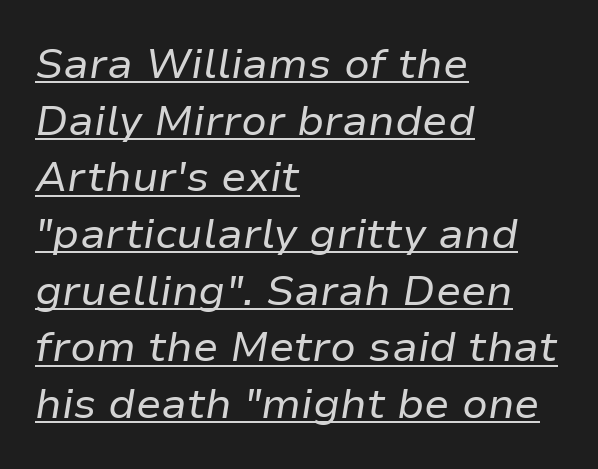
{"italic": "yes", "lean": "right", "slant_degrees": 9, "bold": "no", "weight": "regular", "width": "normal", "stroke_contrast": "low", "x_height": "medium", "monospaced": "no", "underline": "yes", "align": "left", "line_spacing": "normal", "line_spacing_ratio": 1.35, "letter_spacing": "normal", "letter_spacing_em": 0.0, "glyph_px": 42}
